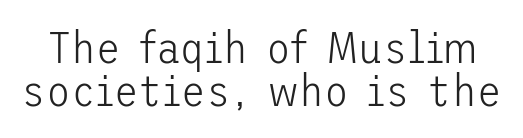
Q: Is the text bold? A: No.
Q: Is the text italic (slanted)? A: No, it is upright.
Q: Is the typeface a serif or a sans-serif typeface? A: Sans-serif.
Q: Is the text underlined? A: No.
Q: Is the spacing between letters normal or unusually wide? A: Normal.
Q: Is the spacing between lines tight, normal or loose? A: Tight.
Q: Width (condensed, normal, or wide)? A: Normal.
Q: Stroke contrast? A: Low.
Q: x-height? A: Medium.
